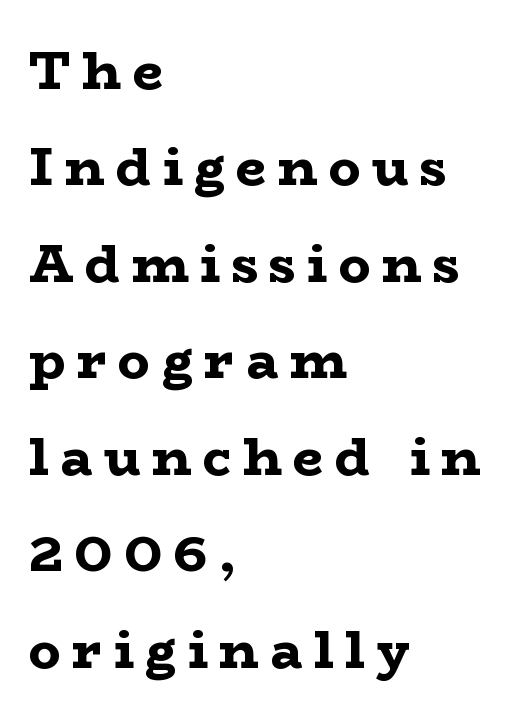
The image shows 53 px bold, wide serif type, upright; set left-aligned, line spacing 1.82x, unusually wide letter spacing (+0.22 em), not underlined; low stroke contrast and a medium x-height.
